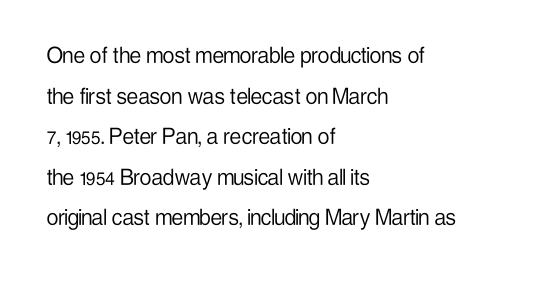
{"italic": "no", "bold": "no", "underline": "no", "align": "left", "line_spacing": "normal", "line_spacing_ratio": 1.56, "letter_spacing": "normal", "letter_spacing_em": 0.0, "glyph_px": 26}
